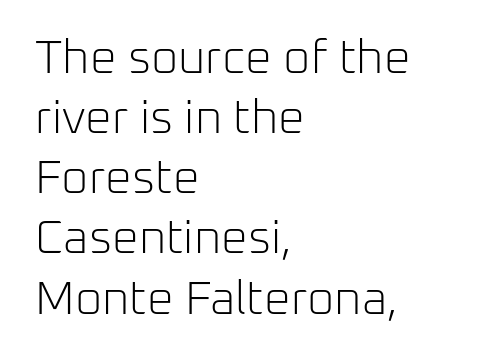
Posture: vertical. Only glyphs here, with clear space below each row. Tracking here is standard; glyphs follow each other at the usual distance. Varying glyph widths throughout — classic text-font behaviour.
